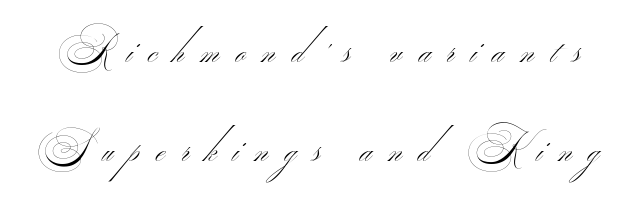
Q: Is the text bold? A: No.
Q: Is the typeface a serif or a sans-serif typeface? A: Sans-serif.
Q: Is the text underlined? A: No.
Q: Is the spacing between letters normal or unusually wide? A: Unusually wide.
Q: Is the spacing between lines tight, normal or loose? A: Loose.
Q: Width (condensed, normal, or wide)? A: Wide.
Q: Stroke contrast? A: Medium.
Q: Monospaced? A: No.
